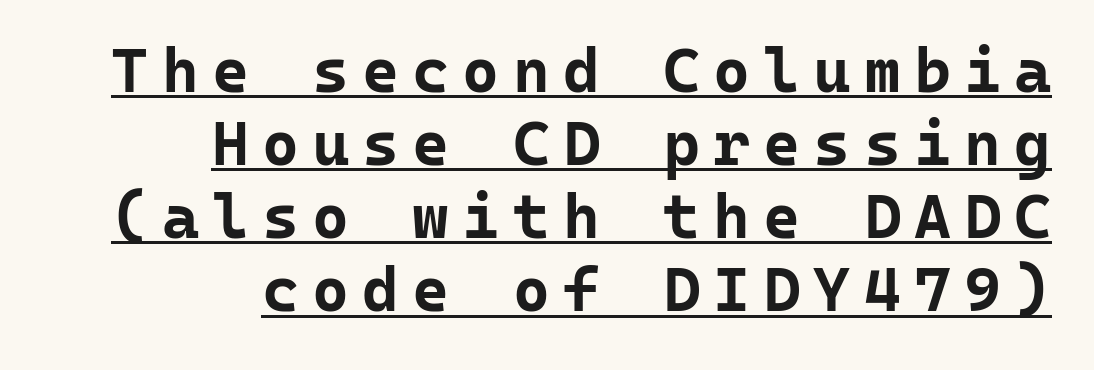
{"serif": "no", "italic": "no", "bold": "yes", "weight": "bold", "width": "normal", "stroke_contrast": "low", "x_height": "medium", "monospaced": "yes", "underline": "yes", "align": "right", "line_spacing_ratio": 1.16, "letter_spacing": "wide", "letter_spacing_em": 0.21, "glyph_px": 63}
